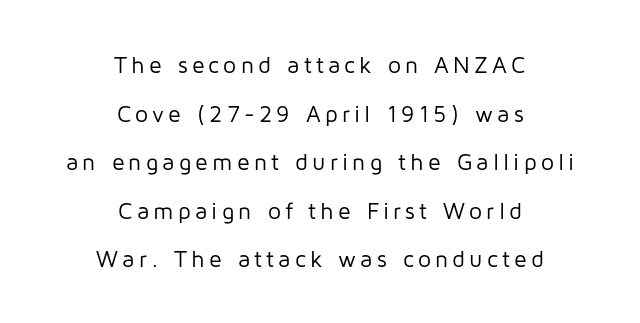
The image shows 23 px text type, upright; set centered, loose line spacing (2.11x), not underlined.
